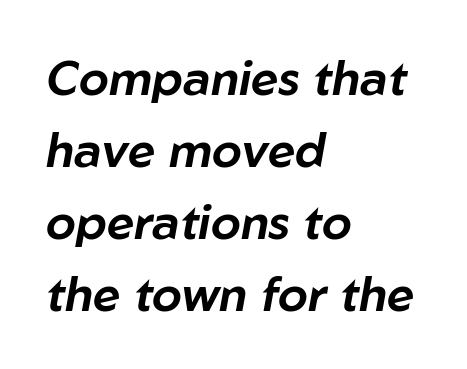
The image shows 48 px text type, italic (leaning right); set left-aligned, normal line spacing (1.5x), normal letter spacing, not underlined; low stroke contrast and a medium x-height.
